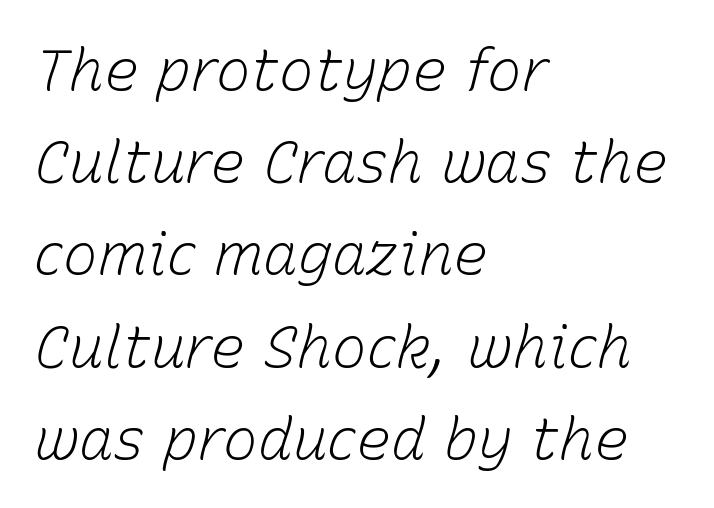
Q: Is the text bold? A: No.
Q: Is the text italic (slanted)? A: Yes, it leans right by about 15 degrees.
Q: Is the text underlined? A: No.
Q: How is the paragraph aligned? A: Left-aligned.
Q: Is the spacing between letters normal or unusually wide? A: Normal.
Q: Is the spacing between lines tight, normal or loose? A: Normal.
Q: Width (condensed, normal, or wide)? A: Normal.
Q: Stroke contrast? A: Low.
Q: x-height? A: Medium.
Q: Monospaced? A: No.
